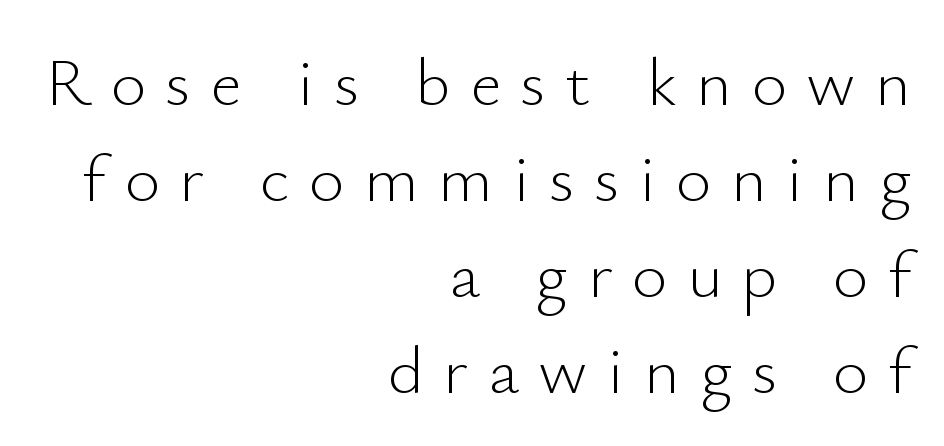
Q: Is the text bold? A: No.
Q: Is the text italic (slanted)? A: No, it is upright.
Q: Is the typeface a serif or a sans-serif typeface? A: Sans-serif.
Q: Is the text underlined? A: No.
Q: How is the paragraph aligned? A: Right-aligned.
Q: Is the spacing between letters normal or unusually wide? A: Unusually wide.
Q: Is the spacing between lines tight, normal or loose? A: Normal.
Q: Width (condensed, normal, or wide)? A: Normal.
Q: Stroke contrast? A: Low.
Q: x-height? A: Small.
Q: Monospaced? A: No.
